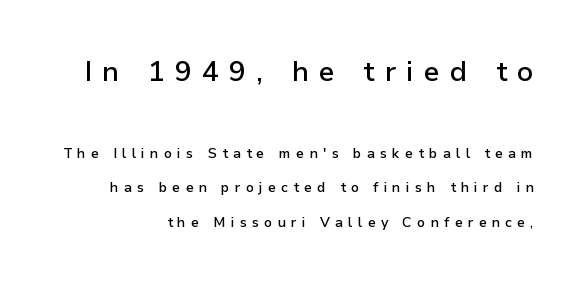
The image shows 28 px semibold sans-serif type, upright; set right-aligned, loose line spacing (2.45x), unusually wide letter spacing (+0.37 em), not underlined; the first (top) block is 2.0x larger; low stroke contrast and a medium x-height.
